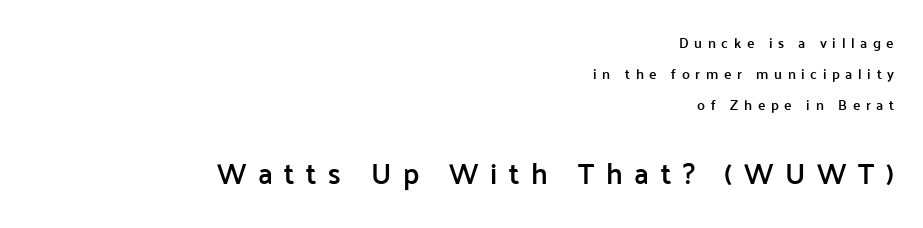
{"serif": "no", "italic": "no", "bold": "semi", "weight": "semibold", "width": "normal", "stroke_contrast": "low", "x_height": "medium", "monospaced": "no", "underline": "no", "align": "right", "line_spacing": "loose", "line_spacing_ratio": 2.2, "letter_spacing": "wide", "letter_spacing_em": 0.4, "larger_block": "second", "size_ratio": 2.07, "glyph_px": 29}
